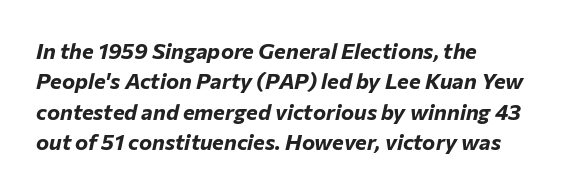
Q: Is the text bold? A: Yes.
Q: Is the text italic (slanted)? A: Yes, it leans right by about 12 degrees.
Q: Is the text underlined? A: No.
Q: How is the paragraph aligned? A: Left-aligned.
Q: Is the spacing between letters normal or unusually wide? A: Normal.
Q: Is the spacing between lines tight, normal or loose? A: Normal.
